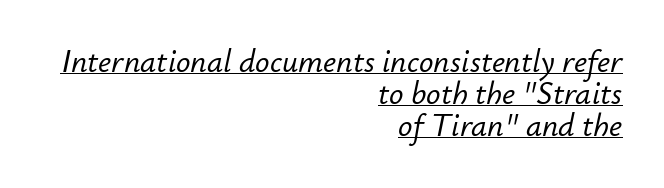
Q: Is the text italic (slanted)? A: Yes, it leans right by about 12 degrees.
Q: Is the text underlined? A: Yes.
Q: How is the paragraph aligned? A: Right-aligned.
Q: Is the spacing between letters normal or unusually wide? A: Normal.
Q: Is the spacing between lines tight, normal or loose? A: Tight.
Q: Width (condensed, normal, or wide)? A: Normal.
Q: Stroke contrast? A: Low.
Q: x-height? A: Small.
Q: Monospaced? A: No.
